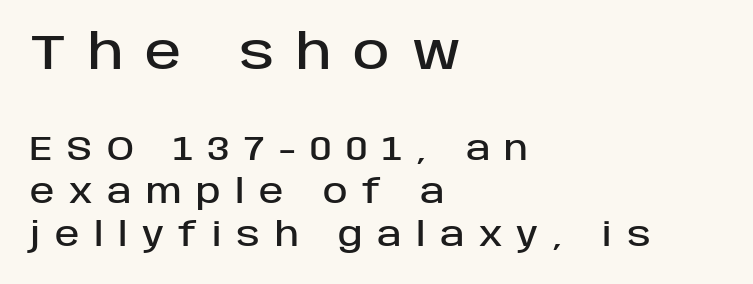
{"serif": "no", "italic": "no", "width": "normal", "stroke_contrast": "low", "x_height": "large", "monospaced": "no", "underline": "no", "align": "left", "line_spacing": "normal", "line_spacing_ratio": 1.3, "letter_spacing": "wide", "letter_spacing_em": 0.44, "larger_block": "first", "size_ratio": 1.48, "glyph_px": 49}
